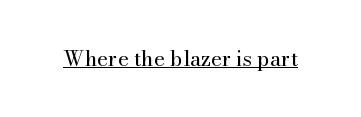
Italic: no, the glyphs are upright roman. You can see a thin bar hugging the bottom of the glyphs. Nothing heavy about these letters — not bold at all. Look at the tracking — it's just the regular setting, nothing added.
